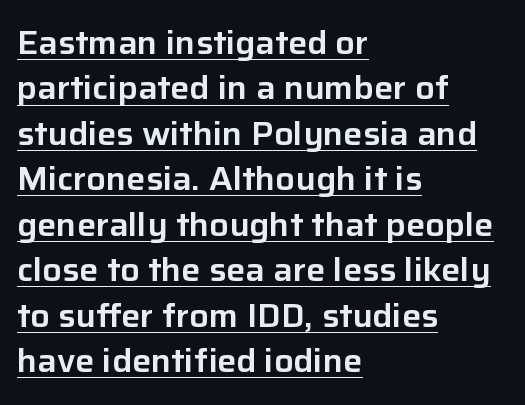
The image shows 32 px sans-serif type, upright; set left-aligned, normal line spacing (1.42x), normal letter spacing, underlined; low stroke contrast and a medium x-height.
